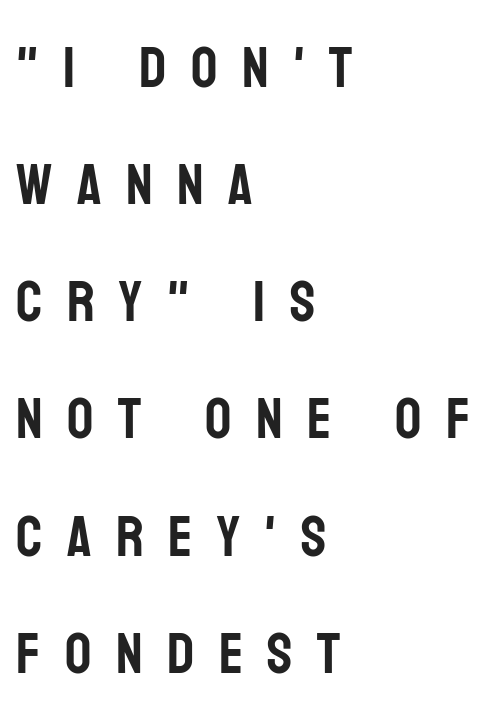
The letters advance in unequal steps, a hallmark of proportional type. Letter spacing: wide. Reading down the block, your eye returns to a fixed left position each line. Does the leading feel generous? Absolutely, it's lavish.
